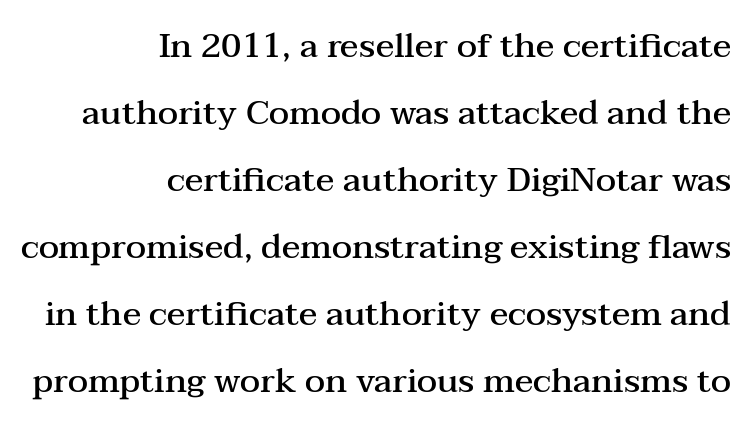
Q: Is the text bold? A: Semi-bold.
Q: Is the text italic (slanted)? A: No, it is upright.
Q: Is the typeface a serif or a sans-serif typeface? A: Serif.
Q: Is the text underlined? A: No.
Q: How is the paragraph aligned? A: Right-aligned.
Q: Is the spacing between letters normal or unusually wide? A: Normal.
Q: Is the spacing between lines tight, normal or loose? A: Loose.
Q: Width (condensed, normal, or wide)? A: Wide.
Q: Stroke contrast? A: Medium.
Q: x-height? A: Medium.
Q: Monospaced? A: No.
